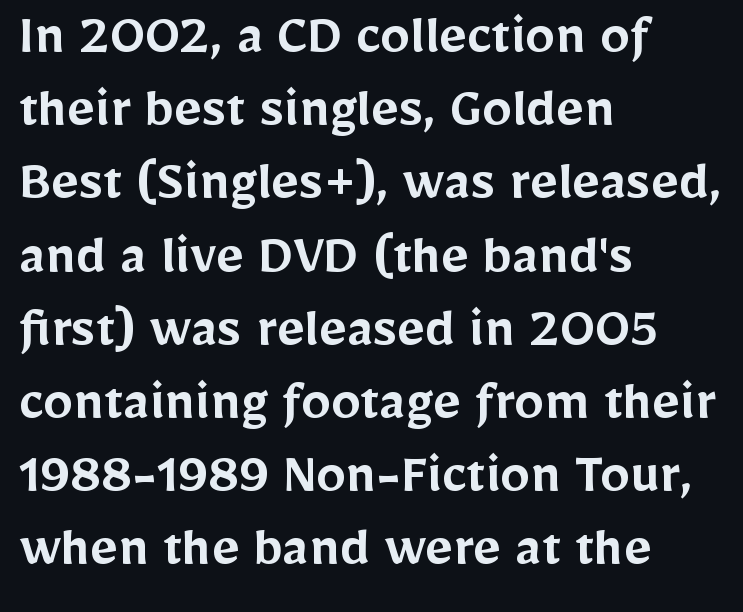
Q: Is the text bold? A: Semi-bold.
Q: Is the text italic (slanted)? A: No, it is upright.
Q: Is the typeface a serif or a sans-serif typeface? A: Sans-serif.
Q: Is the text underlined? A: No.
Q: How is the paragraph aligned? A: Left-aligned.
Q: Is the spacing between letters normal or unusually wide? A: Normal.
Q: Width (condensed, normal, or wide)? A: Normal.
Q: Stroke contrast? A: Low.
Q: x-height? A: Medium.
Q: Monospaced? A: No.
